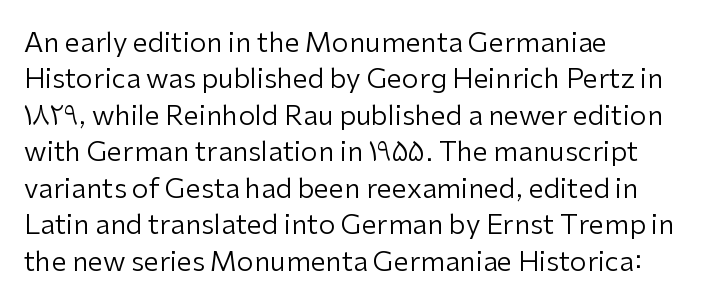
The image shows 27 px text type, upright; set left-aligned, normal line spacing (1.35x), normal letter spacing, not underlined.
